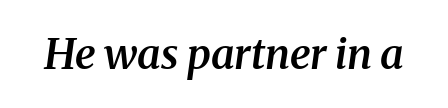
{"serif": "yes", "italic": "yes", "lean": "right", "slant_degrees": 8, "bold": "semi", "weight": "semibold", "width": "normal", "stroke_contrast": "medium", "x_height": "medium", "monospaced": "no", "underline": "no", "letter_spacing": "normal", "letter_spacing_em": 0.0, "glyph_px": 42}
